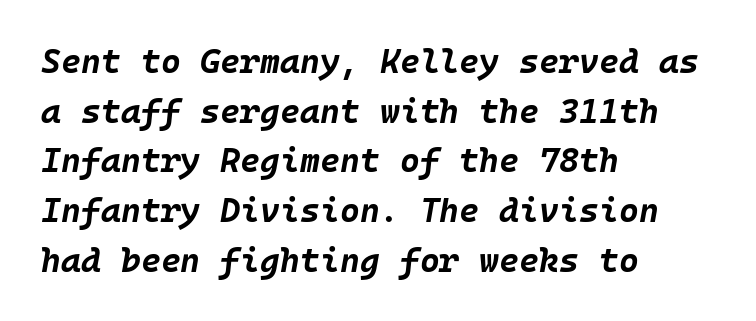
The image shows 34 px bold type, italic (leaning right); set left-aligned, normal line spacing (1.46x), normal letter spacing, not underlined; low stroke contrast and a large x-height.
